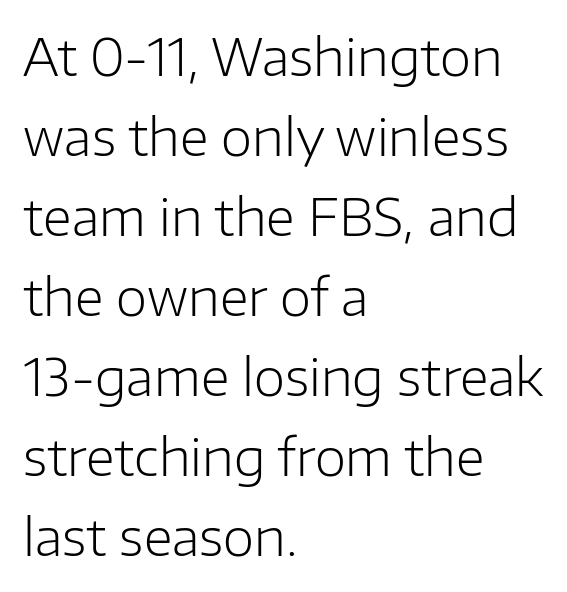
Q: Is the text bold? A: No.
Q: Is the text italic (slanted)? A: No, it is upright.
Q: Is the typeface a serif or a sans-serif typeface? A: Sans-serif.
Q: Is the text underlined? A: No.
Q: How is the paragraph aligned? A: Left-aligned.
Q: Is the spacing between letters normal or unusually wide? A: Normal.
Q: Is the spacing between lines tight, normal or loose? A: Normal.
Q: Width (condensed, normal, or wide)? A: Normal.
Q: Stroke contrast? A: Low.
Q: x-height? A: Medium.
Q: Monospaced? A: No.
